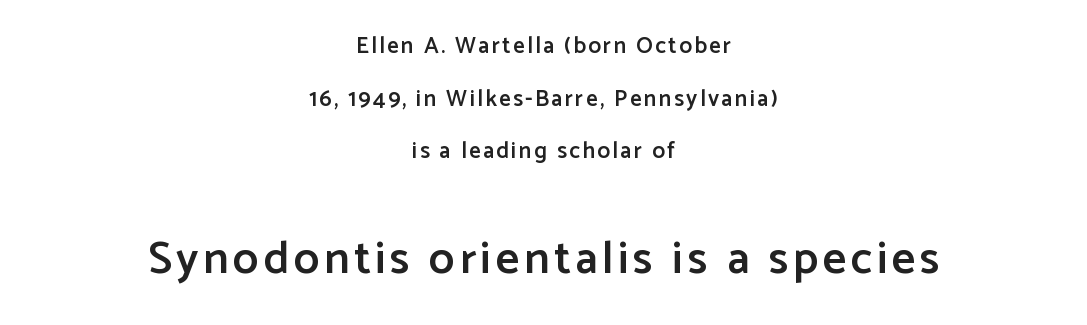
{"serif": "no", "italic": "no", "bold": "semi", "weight": "semibold", "width": "normal", "stroke_contrast": "low", "x_height": "medium", "monospaced": "no", "underline": "no", "align": "center", "line_spacing": "loose", "line_spacing_ratio": 2.29, "larger_block": "second", "size_ratio": 2.0, "glyph_px": 46}
